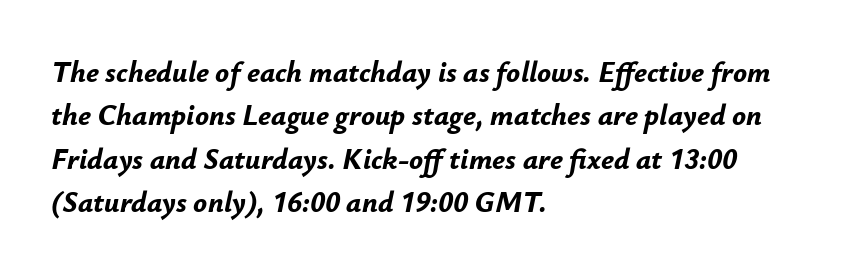
{"italic": "yes", "lean": "right", "slant_degrees": 12, "bold": "yes", "weight": "bold", "width": "normal", "stroke_contrast": "low", "x_height": "small", "monospaced": "no", "underline": "no", "align": "left", "line_spacing": "normal", "line_spacing_ratio": 1.5, "letter_spacing": "normal", "letter_spacing_em": 0.0, "glyph_px": 29}
